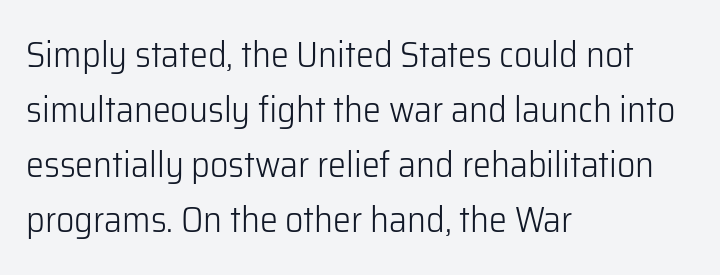
{"serif": "no", "italic": "no", "bold": "no", "weight": "light", "width": "normal", "stroke_contrast": "low", "x_height": "medium", "monospaced": "no", "underline": "no", "align": "left", "line_spacing": "normal", "line_spacing_ratio": 1.53, "letter_spacing": "normal", "letter_spacing_em": 0.0, "glyph_px": 36}
